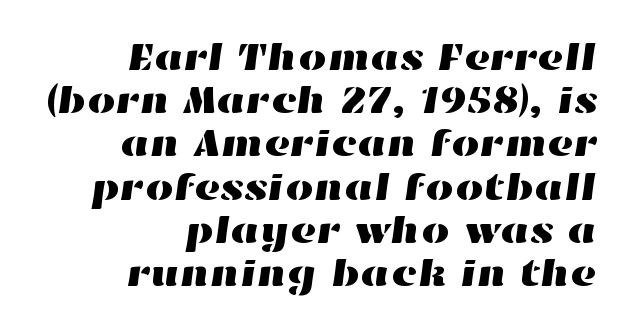
Q: Is the text underlined? A: No.
Q: How is the paragraph aligned? A: Right-aligned.
Q: Is the spacing between letters normal or unusually wide? A: Normal.
Q: Is the spacing between lines tight, normal or loose? A: Tight.
Q: Width (condensed, normal, or wide)? A: Wide.
Q: Stroke contrast? A: High.
Q: x-height? A: Medium.
Q: Monospaced? A: No.
